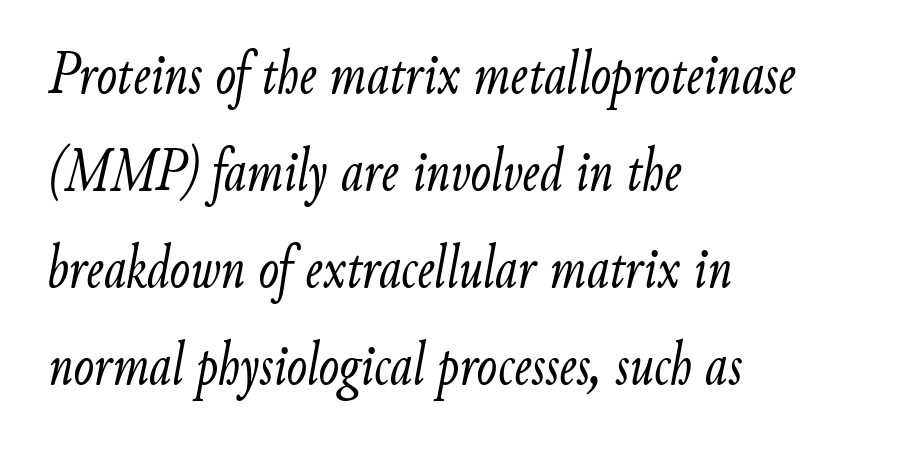
Q: Is the text bold? A: No.
Q: Is the text italic (slanted)? A: Yes, it leans right by about 9 degrees.
Q: Is the text underlined? A: No.
Q: How is the paragraph aligned? A: Left-aligned.
Q: Is the spacing between letters normal or unusually wide? A: Normal.
Q: Is the spacing between lines tight, normal or loose? A: Normal.
Q: Width (condensed, normal, or wide)? A: Condensed.
Q: Stroke contrast? A: Low.
Q: x-height? A: Small.
Q: Monospaced? A: No.
